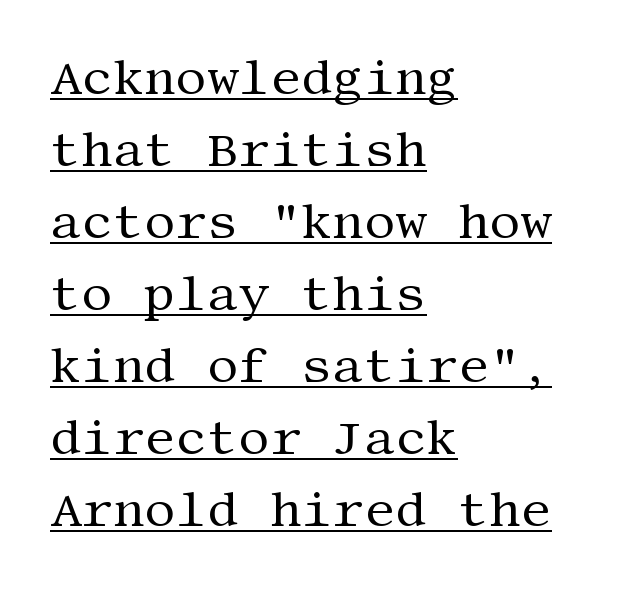
Q: Is the text bold? A: No.
Q: Is the text italic (slanted)? A: No, it is upright.
Q: Is the typeface a serif or a sans-serif typeface? A: Serif.
Q: Is the text underlined? A: Yes.
Q: How is the paragraph aligned? A: Left-aligned.
Q: Is the spacing between letters normal or unusually wide? A: Normal.
Q: Is the spacing between lines tight, normal or loose? A: Normal.
Q: Width (condensed, normal, or wide)? A: Normal.
Q: Stroke contrast? A: Medium.
Q: x-height? A: Large.
